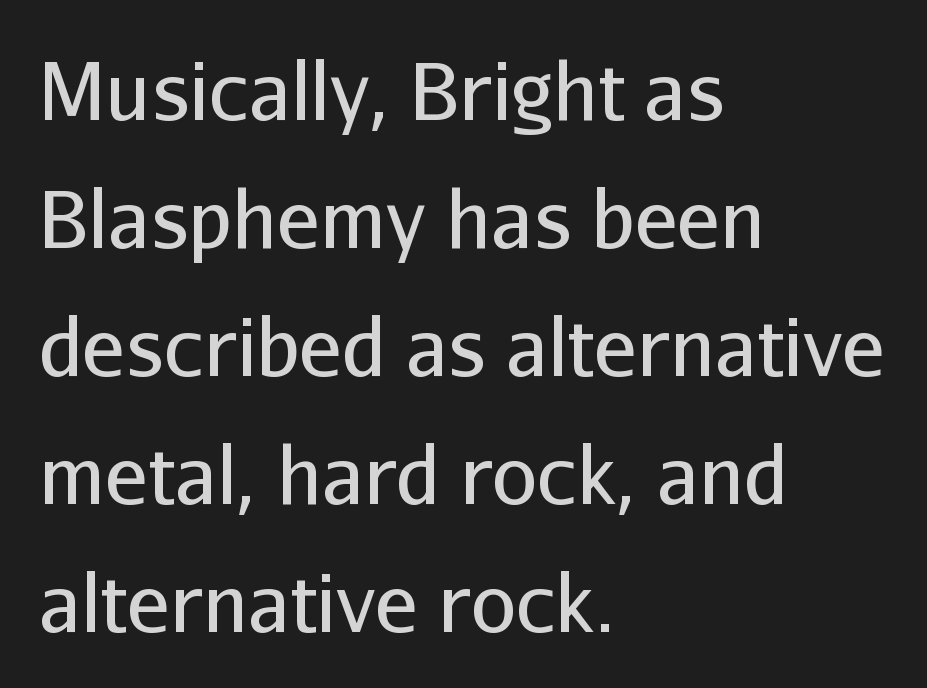
The image shows 80 px regular-weight sans-serif type, upright; set left-aligned, normal line spacing (1.6x), normal letter spacing, not underlined; low stroke contrast and a medium x-height.
